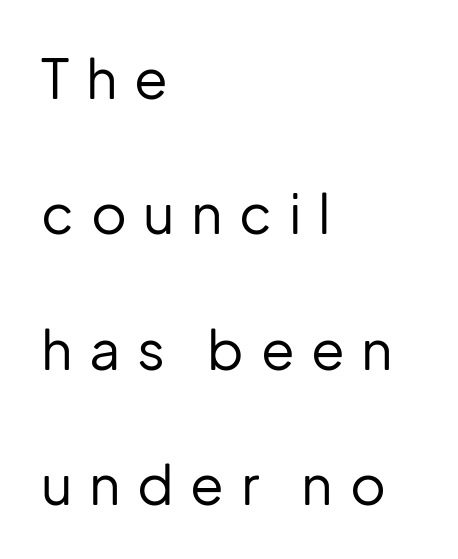
In terms of posture, this sample is upright. Horizontal alignment here is leftward, the default for most running prose. Descenders are the only things crossing below the line. Looks like regular typesetting: each glyph gets only the width it needs. Rows of type keep a wide berth in the vertical direction. The typesetting does not lean heavy: it is not bold.
